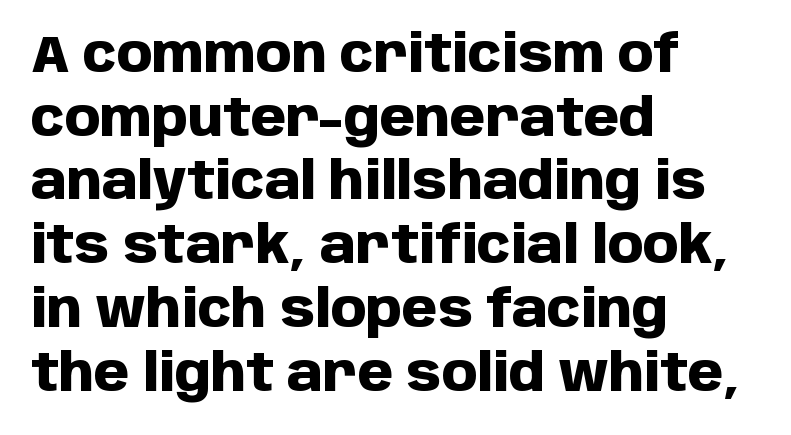
Q: Is the text bold? A: Yes.
Q: Is the text italic (slanted)? A: No, it is upright.
Q: Is the typeface a serif or a sans-serif typeface? A: Sans-serif.
Q: Is the text underlined? A: No.
Q: How is the paragraph aligned? A: Left-aligned.
Q: Is the spacing between letters normal or unusually wide? A: Normal.
Q: Is the spacing between lines tight, normal or loose? A: Normal.
Q: Width (condensed, normal, or wide)? A: Normal.
Q: Stroke contrast? A: Low.
Q: x-height? A: Large.
Q: Monospaced? A: No.
